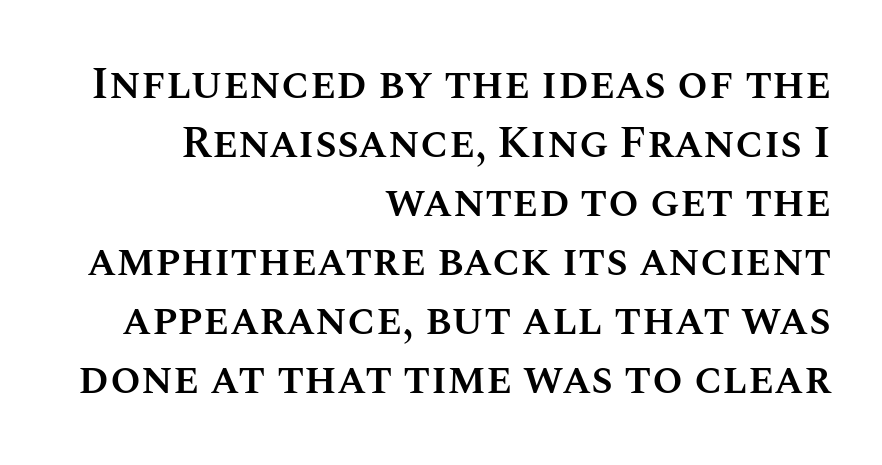
Here the designer chose a conventional face with non-uniform glyph widths. Layout note: lines flush right. The space directly below the letters is spotless. It's the straight-up-and-down kind of type. Each new line begins a customary step beneath the previous one.
